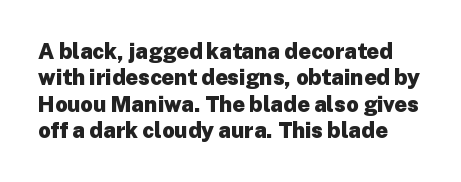
Q: Is the text bold? A: Yes.
Q: Is the text italic (slanted)? A: No, it is upright.
Q: Is the text underlined? A: No.
Q: Is the spacing between letters normal or unusually wide? A: Normal.
